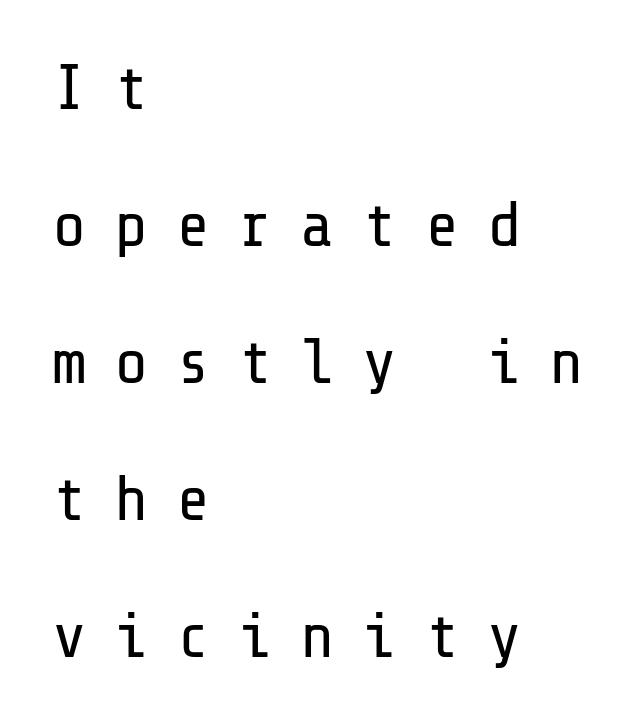
The image shows 64 px regular-weight sans-serif type, upright; set left-aligned, loose line spacing (2.14x), unusually wide letter spacing (+0.43 em), not underlined; low stroke contrast and a medium x-height.
